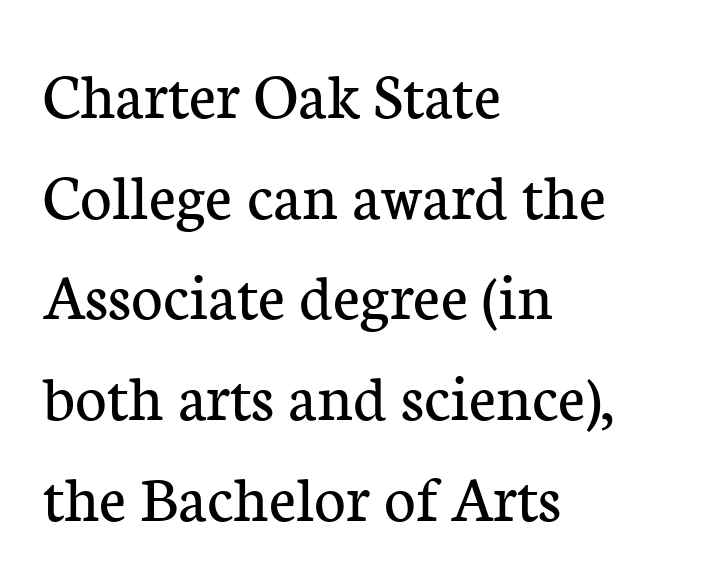
Q: Is the text bold? A: No.
Q: Is the text italic (slanted)? A: No, it is upright.
Q: Is the typeface a serif or a sans-serif typeface? A: Serif.
Q: Is the text underlined? A: No.
Q: How is the paragraph aligned? A: Left-aligned.
Q: Is the spacing between letters normal or unusually wide? A: Normal.
Q: Is the spacing between lines tight, normal or loose? A: Normal.
Q: Width (condensed, normal, or wide)? A: Normal.
Q: Stroke contrast? A: Low.
Q: x-height? A: Medium.
Q: Monospaced? A: No.
